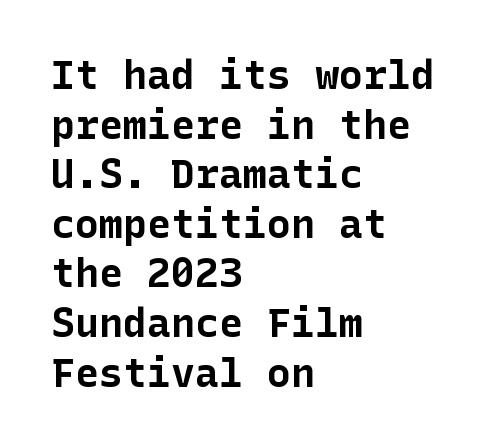
Grotesque or geometric, the face here clearly has no serifs. This rendering uses left alignment, leaving the right contour irregular. This rendering features lettering with no underline. When letters stand straight like this, we call the style roman or upright.
